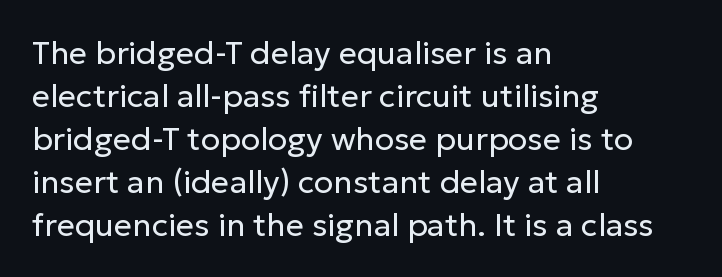
The image shows 32 px regular-weight sans-serif type, upright; set left-aligned, normal line spacing (1.34x), normal letter spacing, not underlined; low stroke contrast and a medium x-height.
